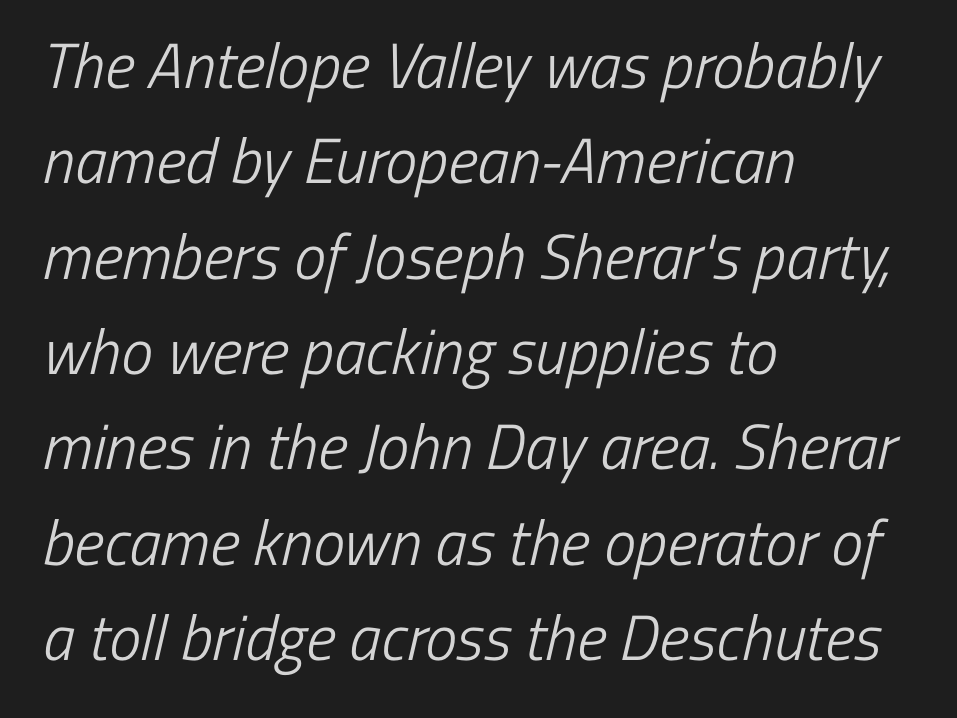
The image shows 64 px light, condensed sans-serif type; set left-aligned, normal line spacing (1.49x), normal letter spacing, not underlined; low stroke contrast and a medium x-height.
